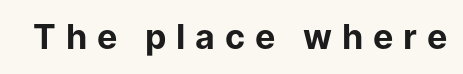
{"serif": "no", "italic": "no", "bold": "yes", "weight": "bold", "width": "normal", "stroke_contrast": "low", "x_height": "medium", "monospaced": "no", "underline": "no", "letter_spacing": "wide", "letter_spacing_em": 0.29, "glyph_px": 34}
